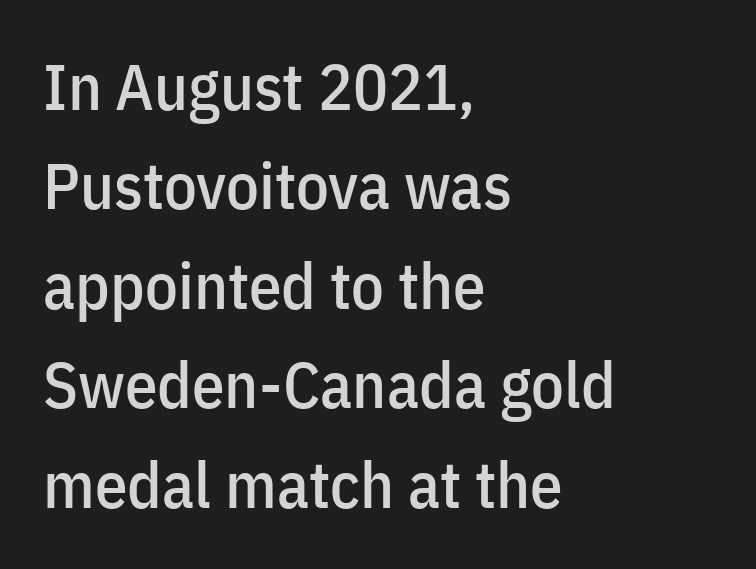
Q: Is the text italic (slanted)? A: No, it is upright.
Q: Is the typeface a serif or a sans-serif typeface? A: Sans-serif.
Q: Is the text underlined? A: No.
Q: How is the paragraph aligned? A: Left-aligned.
Q: Is the spacing between letters normal or unusually wide? A: Normal.
Q: Is the spacing between lines tight, normal or loose? A: Normal.
Q: Width (condensed, normal, or wide)? A: Condensed.
Q: Stroke contrast? A: Low.
Q: x-height? A: Medium.
Q: Monospaced? A: No.
